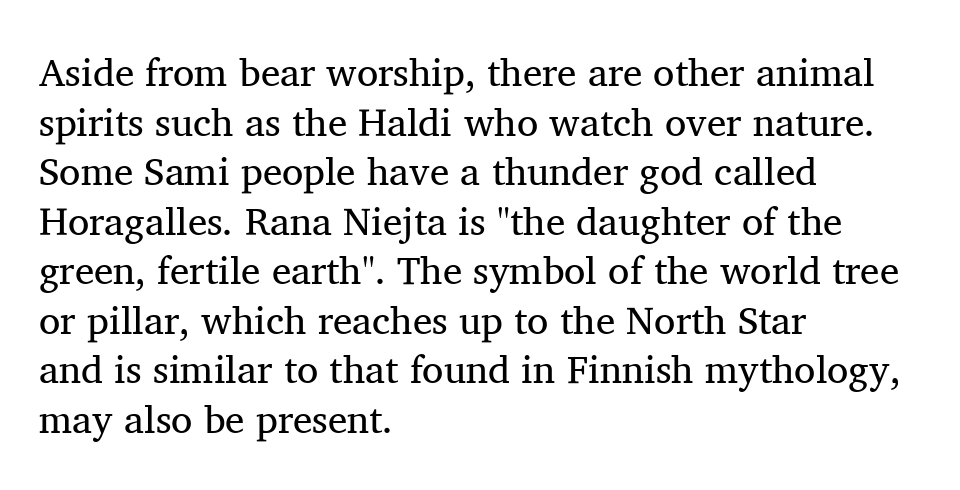
The image shows 39 px regular-weight serif type, upright; set left-aligned, normal line spacing (1.27x), normal letter spacing, not underlined; medium stroke contrast and a medium x-height.
